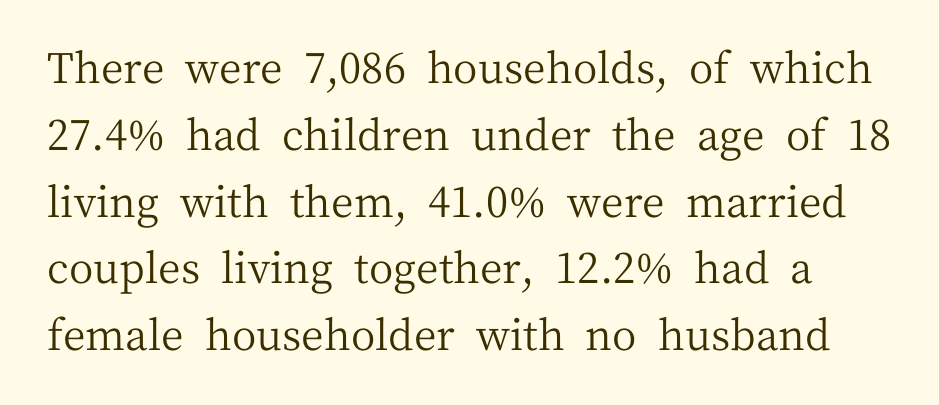
{"serif": "yes", "italic": "no", "bold": "no", "weight": "regular", "width": "normal", "stroke_contrast": "medium", "x_height": "medium", "monospaced": "no", "underline": "no", "line_spacing": "normal", "line_spacing_ratio": 1.59, "letter_spacing": "normal", "letter_spacing_em": 0.0, "glyph_px": 42}
